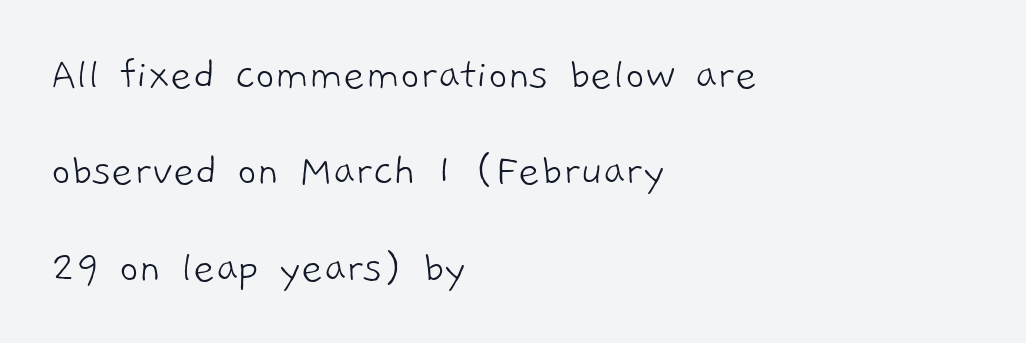
{"serif": "no", "bold": "no", "weight": "light", "width": "normal", "stroke_contrast": "low", "x_height": "medium", "monospaced": "no", "underline": "no", "align": "left", "line_spacing": "loose", "line_spacing_ratio": 2.05, "letter_spacing": "normal", "letter_spacing_em": 0.0, "glyph_px": 47}
